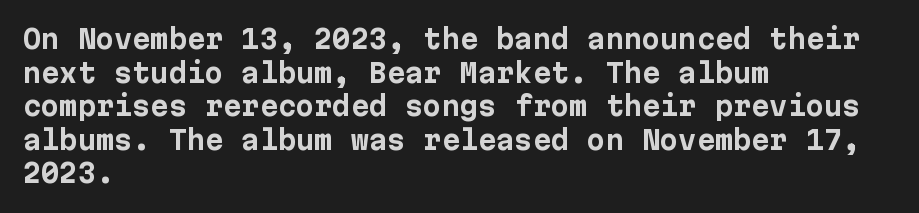
{"italic": "no", "bold": "yes", "underline": "no", "align": "left", "line_spacing": "normal", "line_spacing_ratio": 1.29, "letter_spacing": "normal", "letter_spacing_em": 0.0, "glyph_px": 26}
